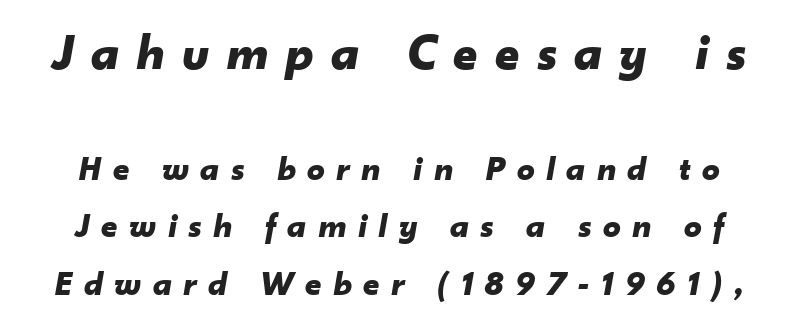
Check the space under the baseline: it is left empty. A typesetter would call this heavily tracked-out type. The font is running at its bold setting. Each letter keeps its own natural width here, so spacing adapts to shape.
